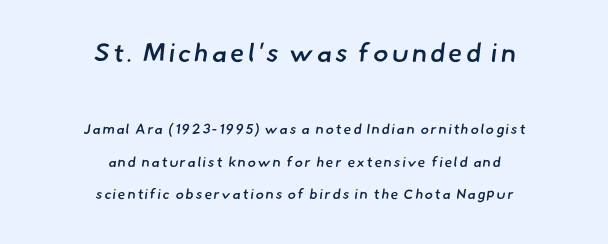
The image shows 26 px text type; set centered, loose line spacing (2.32x), not underlined; the first (top) block is 1.86x larger.
